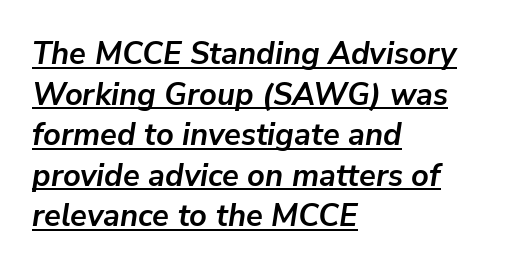
Q: Is the text bold? A: Yes.
Q: Is the text italic (slanted)? A: Yes, it leans right by about 9 degrees.
Q: Is the text underlined? A: Yes.
Q: How is the paragraph aligned? A: Left-aligned.
Q: Is the spacing between letters normal or unusually wide? A: Normal.
Q: Is the spacing between lines tight, normal or loose? A: Normal.
Q: Width (condensed, normal, or wide)? A: Normal.
Q: Stroke contrast? A: Low.
Q: x-height? A: Medium.
Q: Monospaced? A: No.
